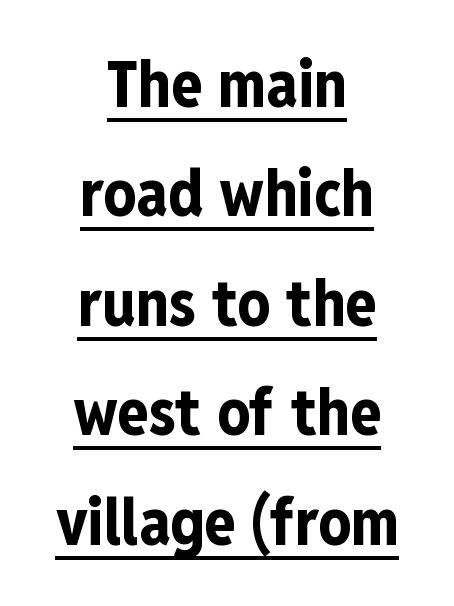
Default kerning and tracking; the words read as compact shapes. Where is the straight margin? There isn't one; the lines are centered. Serifs: no, the terminals of the letterforms are clean. Spacing verdict: proportional, widths tailored to each character.
